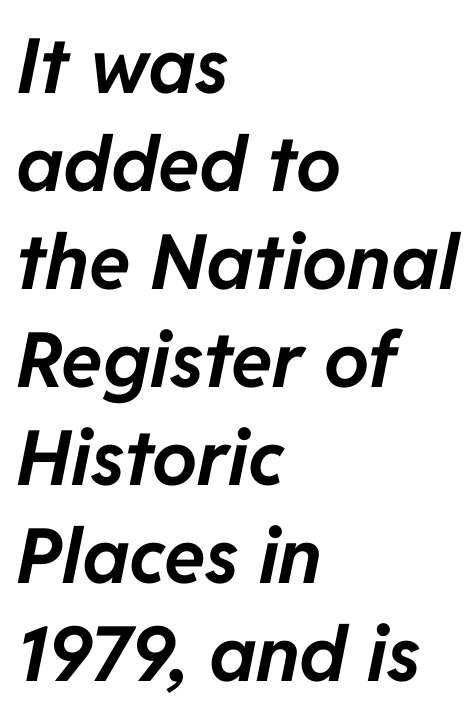
Check under the words: just untouched page. There's an unmistakable incline to the writing here. Compared with typical body copy, the letter spacing here is the same. Character widths vary here, with narrow letters taking less room than wide ones. These lines stack with their left ends in a neat column. Typographic density is high because the face is bold.
